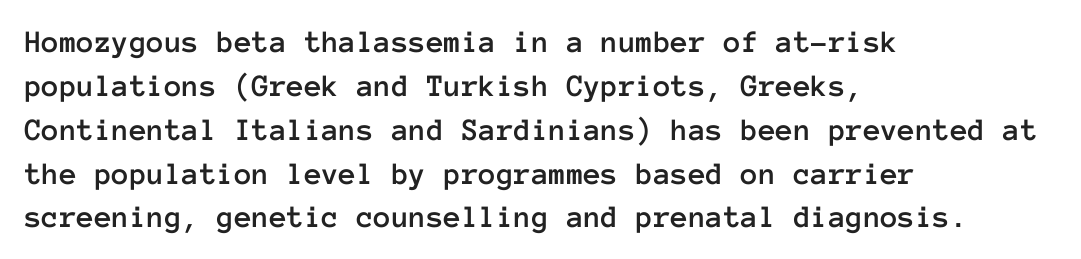
Q: Is the text italic (slanted)? A: No, it is upright.
Q: Is the text underlined? A: No.
Q: How is the paragraph aligned? A: Left-aligned.
Q: Is the spacing between letters normal or unusually wide? A: Normal.
Q: Is the spacing between lines tight, normal or loose? A: Normal.
Q: Width (condensed, normal, or wide)? A: Normal.
Q: Stroke contrast? A: Low.
Q: x-height? A: Medium.
Q: Monospaced? A: Yes.
